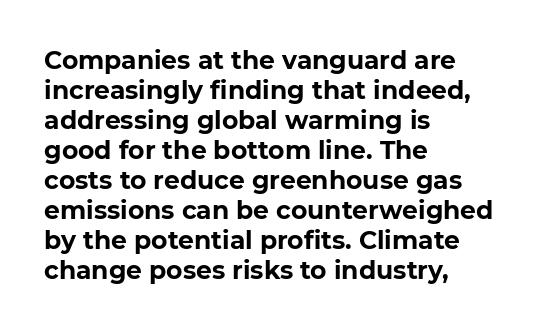
{"italic": "no", "bold": "yes", "underline": "no", "align": "left", "line_spacing_ratio": 1.2, "letter_spacing": "normal", "letter_spacing_em": 0.0, "glyph_px": 25}
